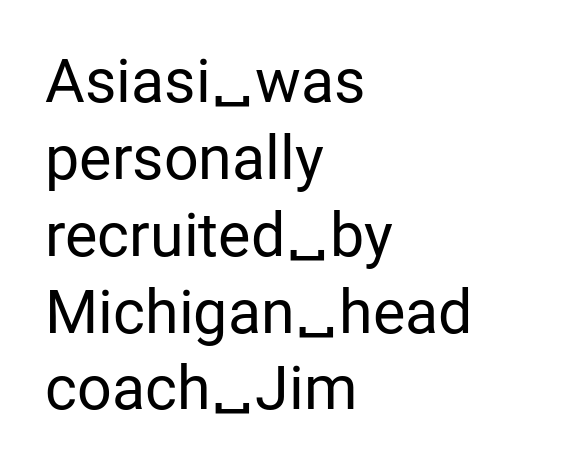
Q: Is the text bold? A: No.
Q: Is the text italic (slanted)? A: No, it is upright.
Q: Is the typeface a serif or a sans-serif typeface? A: Sans-serif.
Q: Is the text underlined? A: No.
Q: How is the paragraph aligned? A: Left-aligned.
Q: Is the spacing between letters normal or unusually wide? A: Normal.
Q: Is the spacing between lines tight, normal or loose? A: Normal.
Q: Width (condensed, normal, or wide)? A: Normal.
Q: Stroke contrast? A: Low.
Q: x-height? A: Medium.
Q: Monospaced? A: No.
